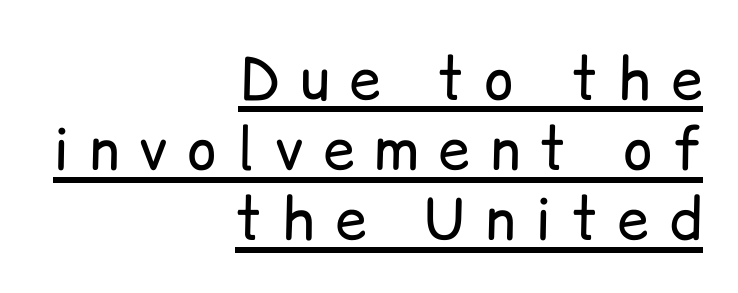
Like a heading marked for emphasis, these lines bear an underscore. This is sans-serif lettering, the kind often seen on screens and signage. The lettering holds an erect, upright posture throughout. Right-aligned paragraph, ragged on the left. Someone cranked the tracking dial way up on this one.
